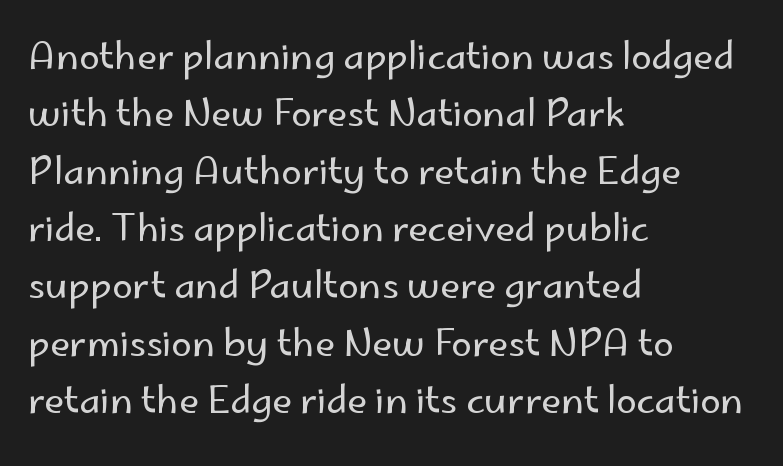
Q: Is the text bold? A: No.
Q: Is the text italic (slanted)? A: No, it is upright.
Q: Is the typeface a serif or a sans-serif typeface? A: Sans-serif.
Q: Is the text underlined? A: No.
Q: How is the paragraph aligned? A: Left-aligned.
Q: Is the spacing between letters normal or unusually wide? A: Normal.
Q: Is the spacing between lines tight, normal or loose? A: Normal.
Q: Width (condensed, normal, or wide)? A: Normal.
Q: Stroke contrast? A: Low.
Q: x-height? A: Small.
Q: Monospaced? A: No.
